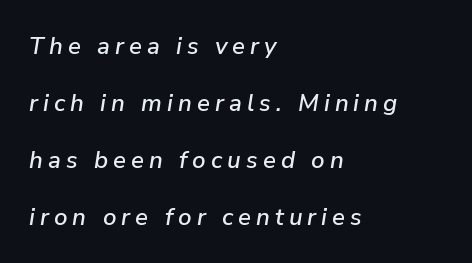
The image shows 24 px text type, italic (leaning right); set left-aligned, loose line spacing (2.37x), unusually wide letter spacing (+0.21 em), not underlined.
